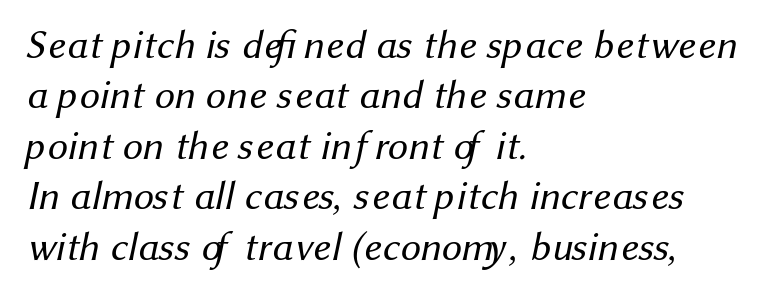
Proportional: the letters do not fall into vertical columns. The letterforms sit at book weight or below. This rendering uses left alignment, leaving the right contour irregular. No feet cap the strokes, marking this as sans-serif type.
